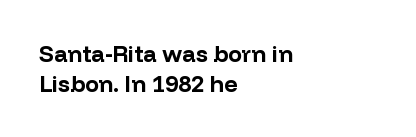
Q: Is the text bold? A: Yes.
Q: Is the text italic (slanted)? A: No, it is upright.
Q: Is the text underlined? A: No.
Q: How is the paragraph aligned? A: Left-aligned.
Q: Is the spacing between letters normal or unusually wide? A: Normal.
Q: Is the spacing between lines tight, normal or loose? A: Normal.
